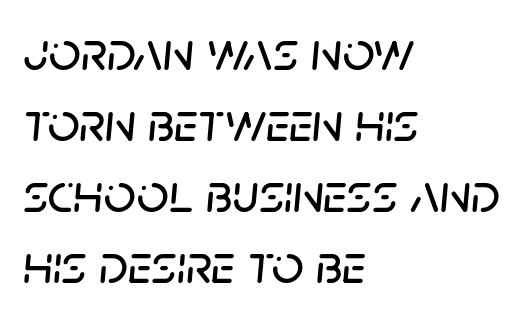
{"italic": "yes", "lean": "right", "slant_degrees": 5, "width": "normal", "stroke_contrast": "low", "x_height": "large", "monospaced": "no", "underline": "no", "align": "left", "line_spacing": "normal", "line_spacing_ratio": 1.27, "letter_spacing": "normal", "letter_spacing_em": 0.0, "glyph_px": 56}
